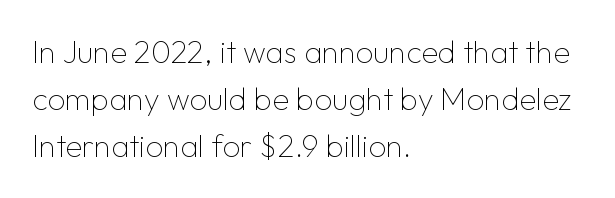
The image shows 31 px thin sans-serif type, upright; set left-aligned, normal line spacing (1.51x), normal letter spacing, not underlined; low stroke contrast and a medium x-height.
